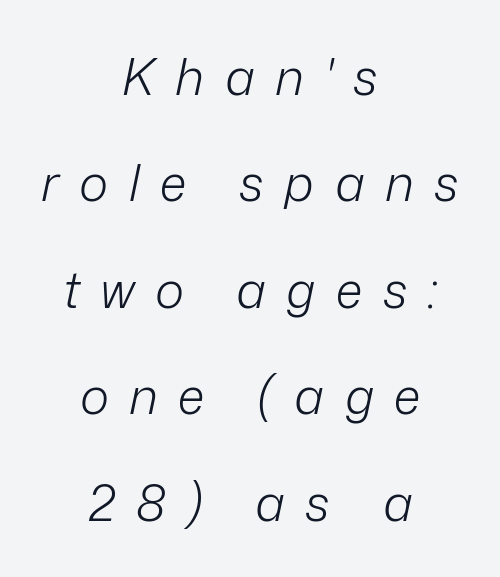
{"italic": "yes", "lean": "right", "slant_degrees": 12, "bold": "no", "weight": "light", "width": "normal", "stroke_contrast": "low", "x_height": "medium", "monospaced": "no", "underline": "no", "align": "center", "line_spacing": "loose", "line_spacing_ratio": 2.13, "letter_spacing": "wide", "letter_spacing_em": 0.41, "glyph_px": 50}
